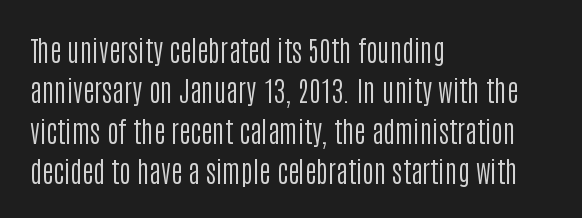
{"serif": "no", "italic": "no", "bold": "no", "weight": "regular", "width": "condensed", "stroke_contrast": "low", "x_height": "large", "monospaced": "no", "underline": "no", "align": "left", "line_spacing": "normal", "line_spacing_ratio": 1.44, "letter_spacing": "normal", "letter_spacing_em": 0.0, "glyph_px": 28}
